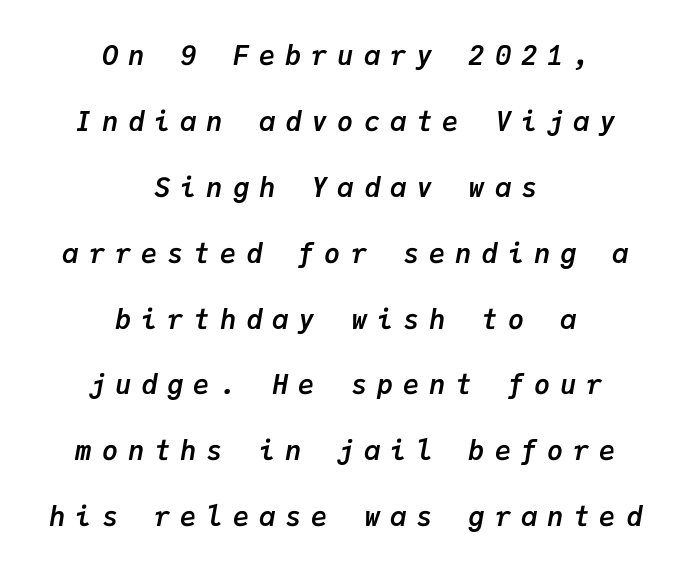
The image shows 27 px bold type, italic (leaning right); set centered, loose line spacing (2.44x), unusually wide letter spacing (+0.37 em), not underlined.
